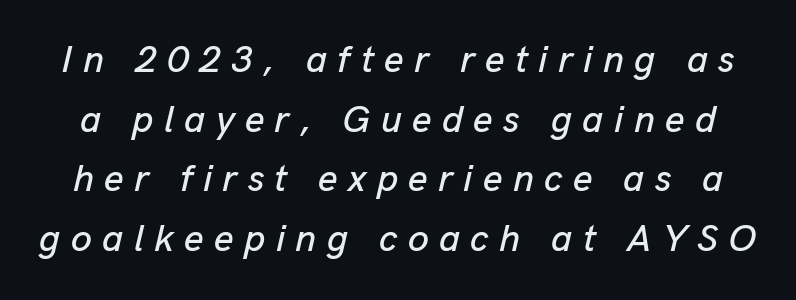
The face used here has a pronounced slope to its letters. Spacing verdict: proportional, widths tailored to each character. The foot of each line stays bare and open. The space between consecutive lines is moderate. Someone cranked the tracking dial way up on this one.
